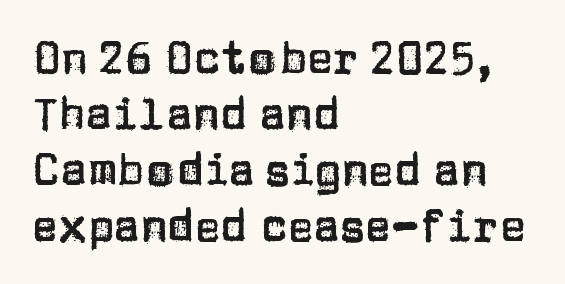
In terms of leading, this rendering sits right in the middle. This rendering employs a face without finishing strokes, i.e., a sans-serif. The typesetter chose a ragged-right arrangement here. The letters stand straight up with perfectly vertical stems. Words appear dense and cohesive because spacing is normal.
